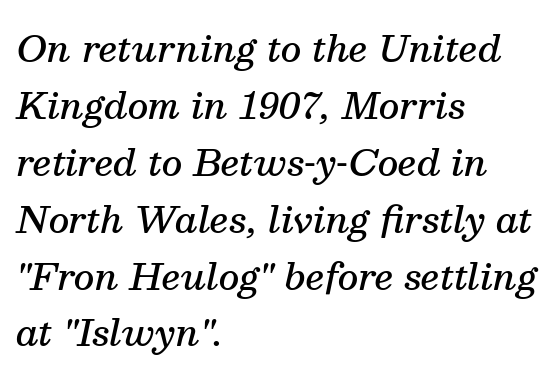
Nothing unusual about the tracking: characters are spaced as the font intends. The strip under each line holds only bare page. Which margin do the lines hug? The left one — the right edge is uneven. The rendering applies a slant to the glyphs.
